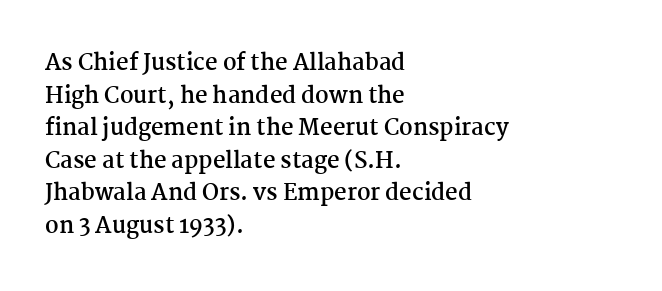
The letters stand straight up with perfectly vertical stems. Vertical spacing — default. Beneath every word, the page is bare. Typeset ragged right — the left edge is the straight one.
